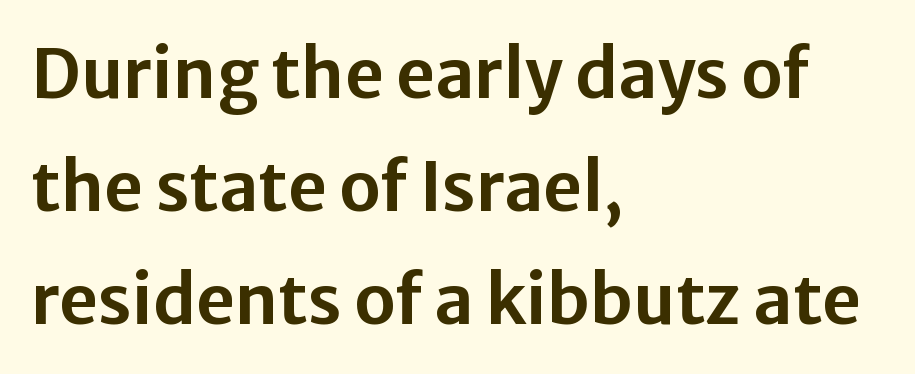
{"serif": "no", "italic": "no", "width": "normal", "stroke_contrast": "low", "x_height": "medium", "monospaced": "no", "underline": "no", "align": "left", "line_spacing": "normal", "line_spacing_ratio": 1.66, "letter_spacing": "normal", "letter_spacing_em": 0.0, "glyph_px": 68}
